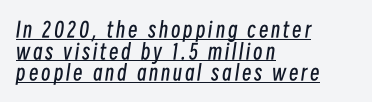
The image shows 21 px text type, italic (leaning right); set left-aligned, tight line spacing (1.03x), underlined.
